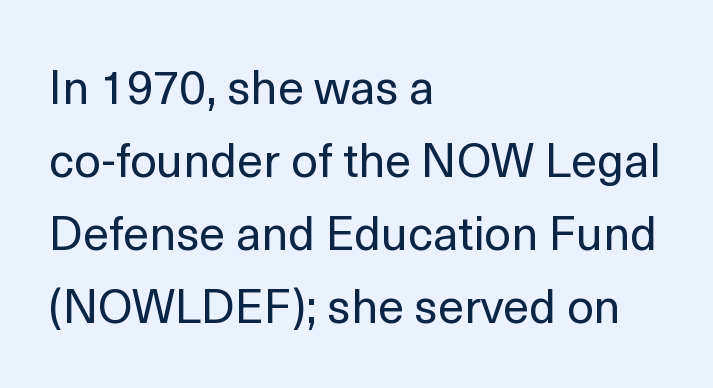
The image shows 47 px regular-weight sans-serif type, upright; set left-aligned, normal line spacing (1.55x), normal letter spacing, not underlined; a medium x-height.
